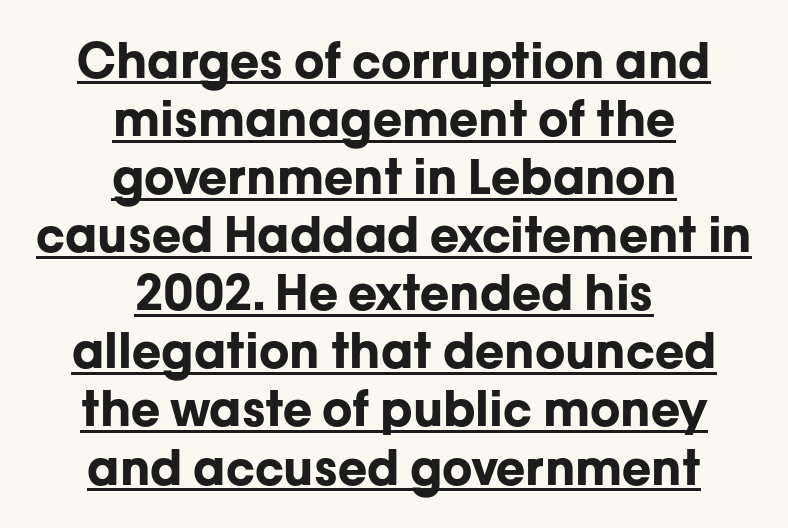
Examine the stroke ends and you'll find no serifs. This is heavy type, rendered in bold. Emphasis is given by a line drawn under the lettering. These lines are rendered in a variable-pitch font. The paragraph has two soft edges and a firm central axis.
